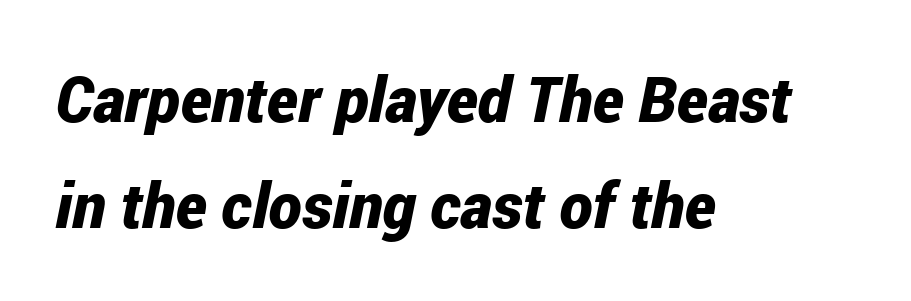
Rows of type keep a routine distance in the vertical direction. Chunky letters — that's bold for sure. The passage shown leans; its letterforms are oblique. Between one letter and the next there's only the usual sliver of space.
